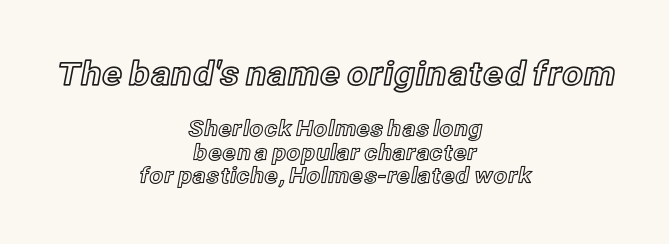
The image shows 33 px text type; set centered, tight line spacing (1.06x), normal letter spacing, not underlined; the first (top) block is 1.5x larger; a medium x-height.
